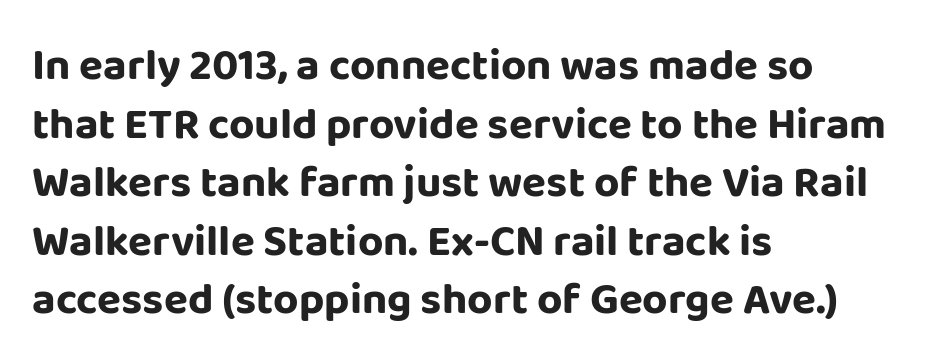
Normally led — the rows are evenly, conventionally spaced. Think of a printed novel: that variable character pitch is what you see here. Compared with typical body copy, the letter spacing here is the same. Underlining? Definitely not there. The characters look thick and weighty, a clear bold.
